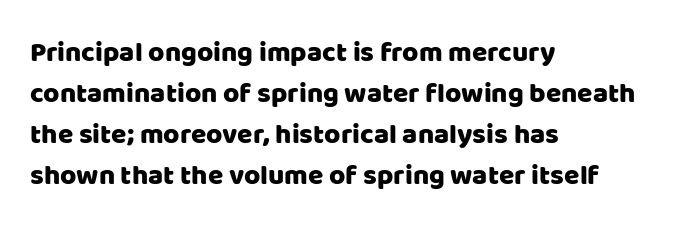
Q: Is the text italic (slanted)? A: No, it is upright.
Q: Is the typeface a serif or a sans-serif typeface? A: Sans-serif.
Q: Is the text underlined? A: No.
Q: How is the paragraph aligned? A: Left-aligned.
Q: Is the spacing between letters normal or unusually wide? A: Normal.
Q: Is the spacing between lines tight, normal or loose? A: Normal.
Q: Width (condensed, normal, or wide)? A: Normal.
Q: Stroke contrast? A: Low.
Q: x-height? A: Large.
Q: Monospaced? A: No.
